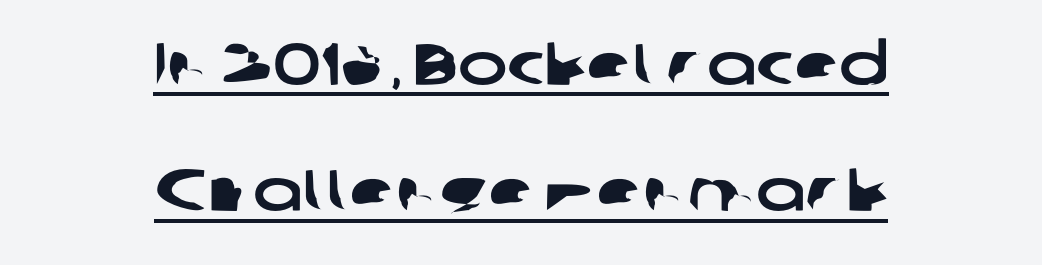
Q: Is the typeface a serif or a sans-serif typeface? A: Sans-serif.
Q: Is the text underlined? A: Yes.
Q: How is the paragraph aligned? A: Centered.
Q: Is the spacing between letters normal or unusually wide? A: Normal.
Q: Is the spacing between lines tight, normal or loose? A: Loose.
Q: Width (condensed, normal, or wide)? A: Wide.
Q: Stroke contrast? A: Low.
Q: x-height? A: Medium.
Q: Monospaced? A: No.
